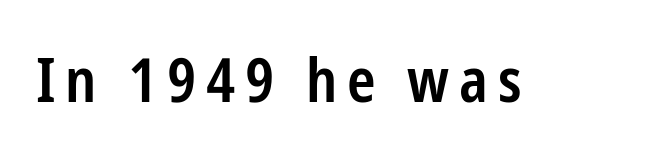
{"serif": "no", "italic": "no", "bold": "semi", "weight": "semibold", "width": "condensed", "stroke_contrast": "low", "x_height": "medium", "monospaced": "no", "underline": "no", "glyph_px": 61}
